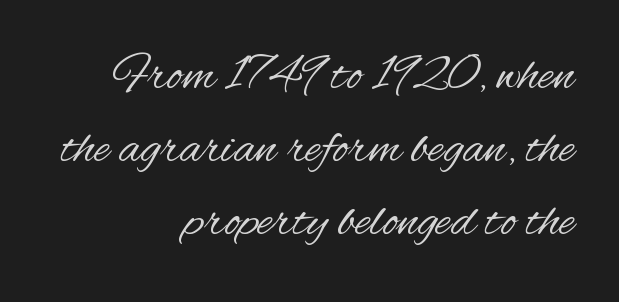
Is this a sans? Yes — the strokes have no serifs. Any mark beneath the type? The region is blank. No heavy texture on the line: the type isn't bold. The lines sit at an ordinary, default distance from one another. Short and long lines alike share a common ending point at right.
